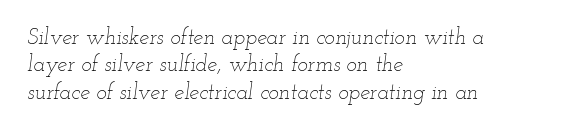
The image shows 22 px text type, italic (leaning right); set left-aligned, normal line spacing (1.25x), normal letter spacing, not underlined.
